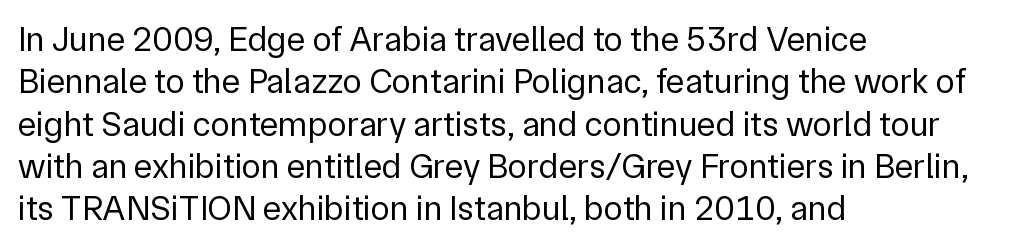
Q: Is the text bold? A: No.
Q: Is the text italic (slanted)? A: No, it is upright.
Q: Is the typeface a serif or a sans-serif typeface? A: Sans-serif.
Q: Is the text underlined? A: No.
Q: How is the paragraph aligned? A: Left-aligned.
Q: Is the spacing between letters normal or unusually wide? A: Normal.
Q: Width (condensed, normal, or wide)? A: Normal.
Q: Stroke contrast? A: Low.
Q: x-height? A: Medium.
Q: Monospaced? A: No.
